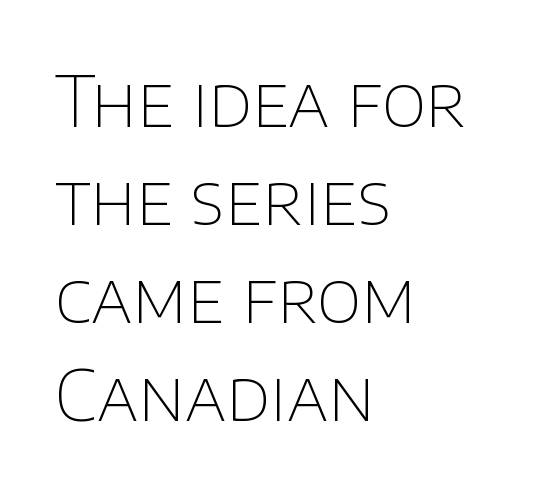
Inter-character spacing is left at the font's built-in metrics. These lines were composed using upright roman letters. The string is rendered with underlining switched off. Which margin do the lines hug? The left one — the right edge is uneven. This is not heavy type; no bold has been used. Proportional: the letters do not fall into vertical columns.
